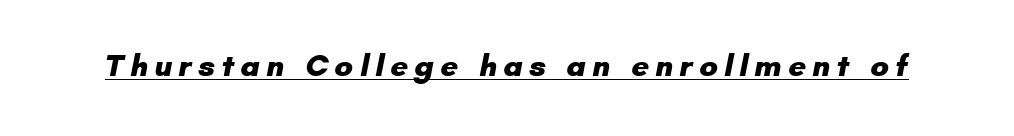
Proportional: the letters do not fall into vertical columns. Bold? Absolutely — the strokes are thick and heavy. The specimen includes a rule beneath the text block's lines. Does extra space separate the letters? Yes, quite a lot of it. Observe the absence of serifs on each vertical stroke in this sample.
